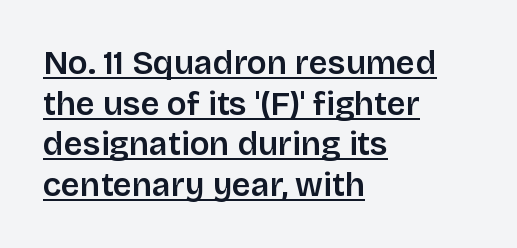
Q: Is the text italic (slanted)? A: No, it is upright.
Q: Is the typeface a serif or a sans-serif typeface? A: Sans-serif.
Q: Is the text underlined? A: Yes.
Q: How is the paragraph aligned? A: Left-aligned.
Q: Is the spacing between letters normal or unusually wide? A: Normal.
Q: Width (condensed, normal, or wide)? A: Normal.
Q: Stroke contrast? A: Low.
Q: x-height? A: Large.
Q: Monospaced? A: No.
